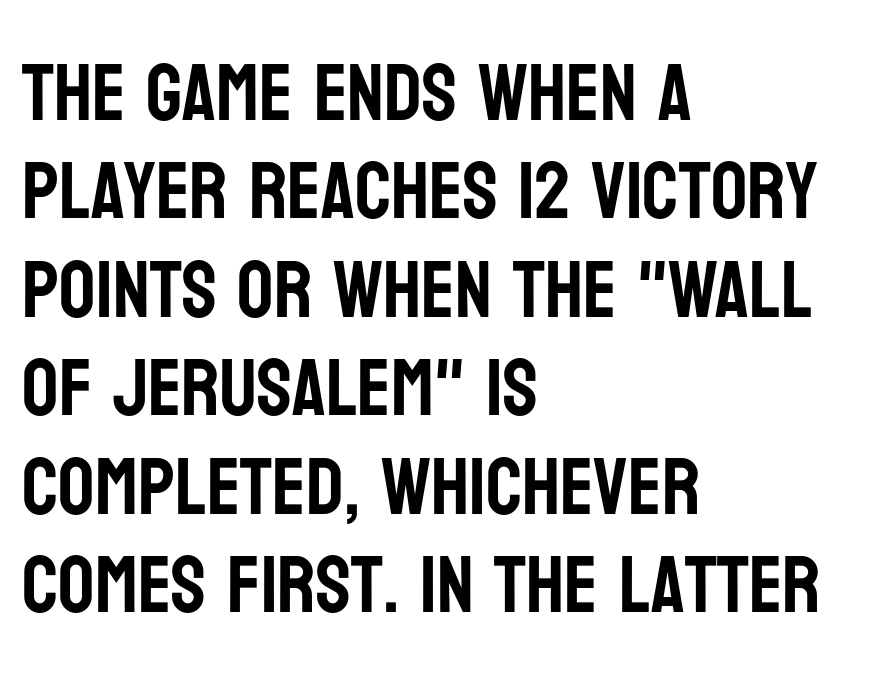
The foot of each line stays bare and open. Think of a printed novel: that variable character pitch is what you see here. Horizontally, the lines are justified to the leading edge only. The letters sit at their default tracking, neither squeezed nor spread. You can tell from the bare stems that sans-serif type was used. The letters stand straight up with perfectly vertical stems.
